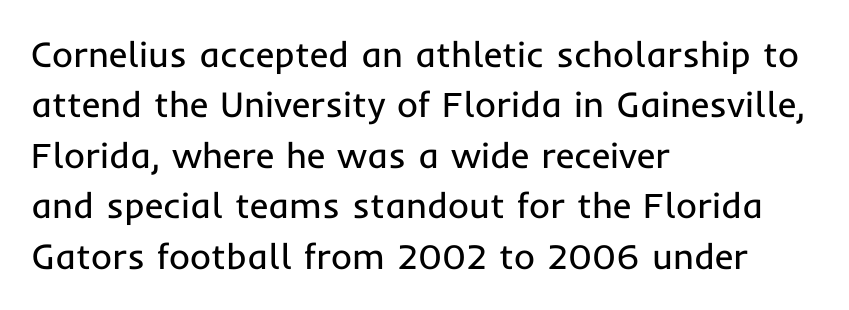
{"serif": "no", "italic": "no", "bold": "no", "weight": "regular", "width": "normal", "stroke_contrast": "low", "x_height": "medium", "monospaced": "no", "underline": "no", "align": "left", "line_spacing": "normal", "line_spacing_ratio": 1.4, "letter_spacing": "normal", "letter_spacing_em": 0.0, "glyph_px": 36}
